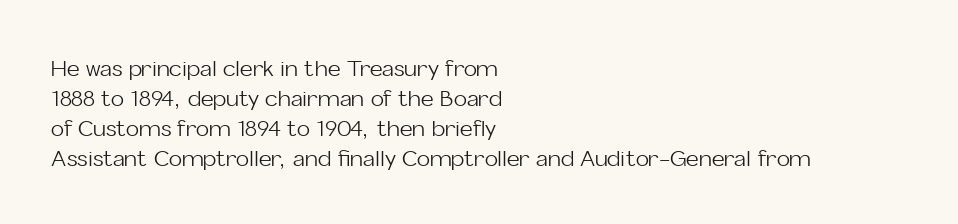
The image shows 22 px text type, upright; set left-aligned, normal line spacing (1.37x), normal letter spacing, not underlined.
